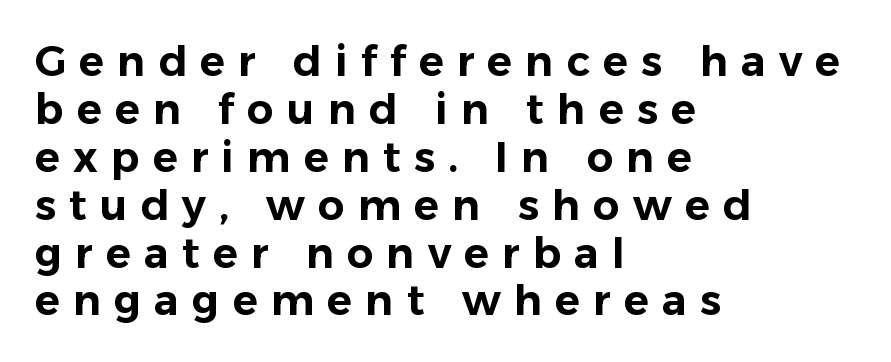
Q: Is the text italic (slanted)? A: No, it is upright.
Q: Is the typeface a serif or a sans-serif typeface? A: Sans-serif.
Q: Is the text underlined? A: No.
Q: How is the paragraph aligned? A: Left-aligned.
Q: Is the spacing between letters normal or unusually wide? A: Unusually wide.
Q: Is the spacing between lines tight, normal or loose? A: Tight.
Q: Width (condensed, normal, or wide)? A: Normal.
Q: Stroke contrast? A: Low.
Q: x-height? A: Medium.
Q: Monospaced? A: No.
